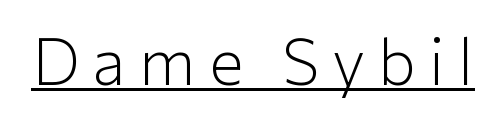
{"serif": "no", "italic": "no", "bold": "no", "weight": "light", "width": "normal", "stroke_contrast": "low", "x_height": "medium", "monospaced": "no", "underline": "yes", "letter_spacing": "wide", "letter_spacing_em": 0.2, "glyph_px": 65}
